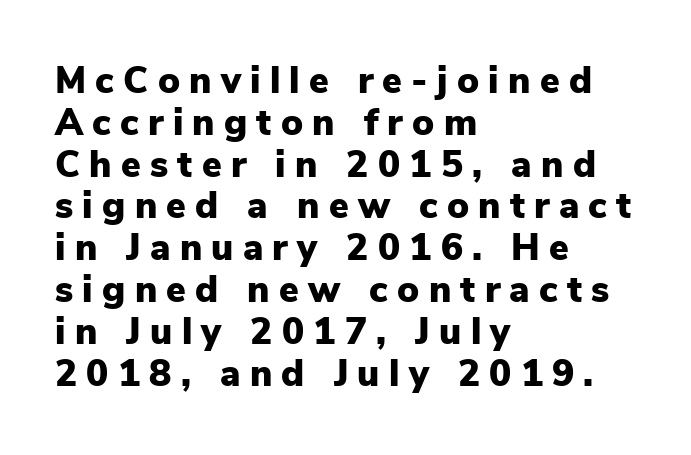
{"serif": "no", "italic": "no", "bold": "yes", "weight": "heavy", "width": "normal", "stroke_contrast": "low", "x_height": "medium", "monospaced": "no", "underline": "no", "align": "left", "line_spacing": "tight", "line_spacing_ratio": 1.13, "letter_spacing": "wide", "letter_spacing_em": 0.25, "glyph_px": 37}
